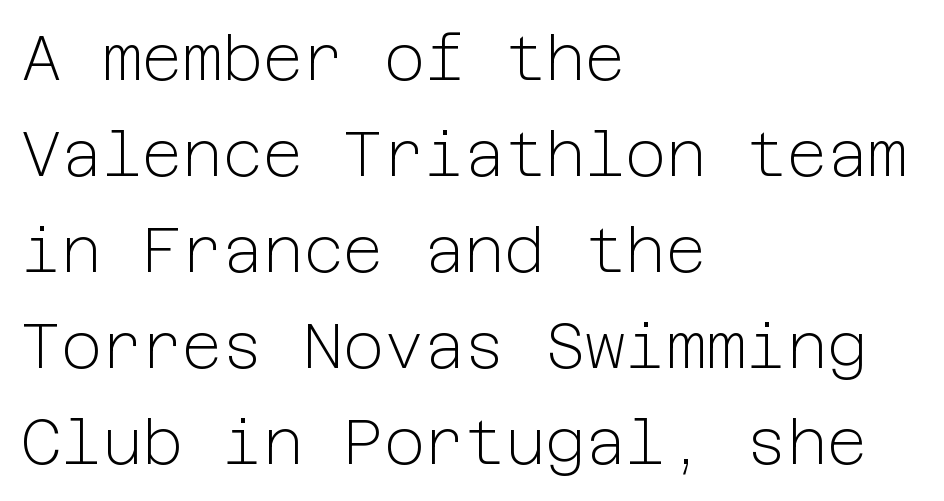
Anything drawn beneath the words? Only blank space. The passage shown is not bold in any degree. The typesetter chose a ragged-right arrangement here. Look at the tracking — it's just the regular setting, nothing added. Type style note: lacks serifs. Nope, not italic — everything's standing straight.
